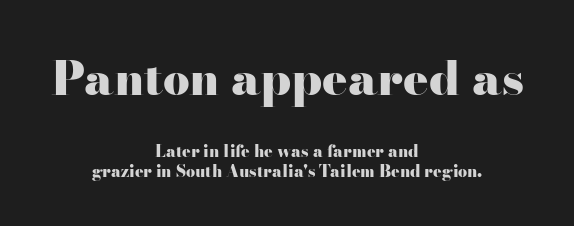
The image shows 47 px heavy, wide serif type, upright; set centered, normal line spacing (1.26x), normal letter spacing, not underlined; the first (top) block is 2.94x larger; high stroke contrast and a small x-height.
